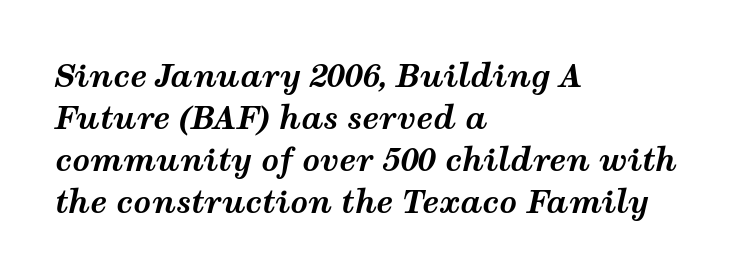
The passage shown stacks its lines at a standard gap. Each line starts at the same left margin while the right side varies. Type without underlining. Heavy, bold letterforms. Inter-character spacing is left at the font's built-in metrics. Is this a fixed-width face? No — the glyphs have proportional, varying widths.
